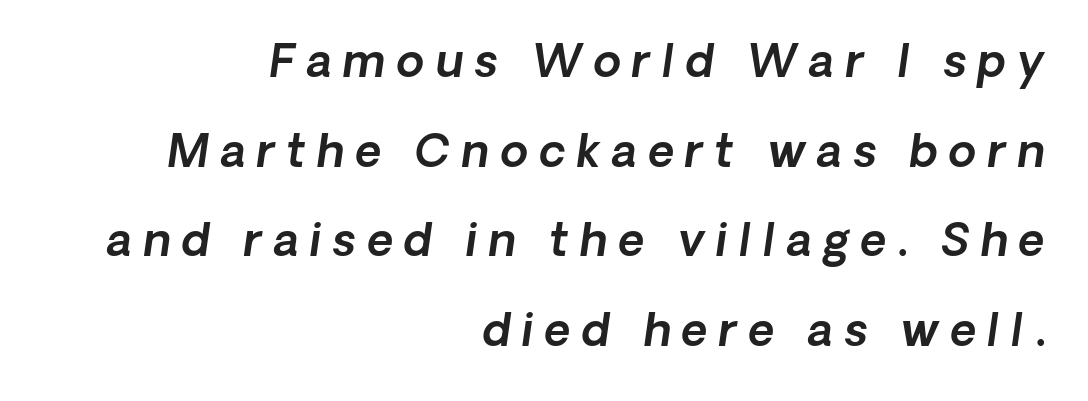
The image shows 45 px text type, italic (leaning right); set right-aligned, loose line spacing (1.99x), unusually wide letter spacing (+0.25 em), not underlined; a medium x-height.
